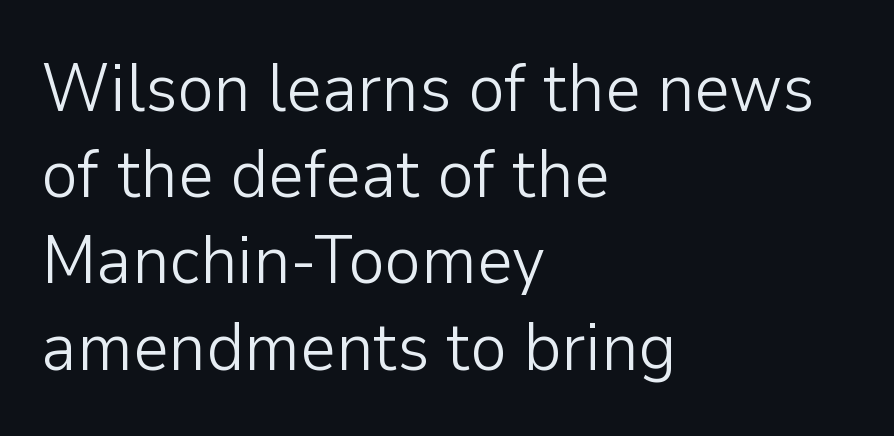
{"serif": "no", "italic": "no", "bold": "no", "weight": "light", "width": "normal", "stroke_contrast": "low", "x_height": "medium", "monospaced": "no", "underline": "no", "align": "left", "line_spacing": "normal", "line_spacing_ratio": 1.25, "letter_spacing": "normal", "letter_spacing_em": 0.0, "glyph_px": 69}
